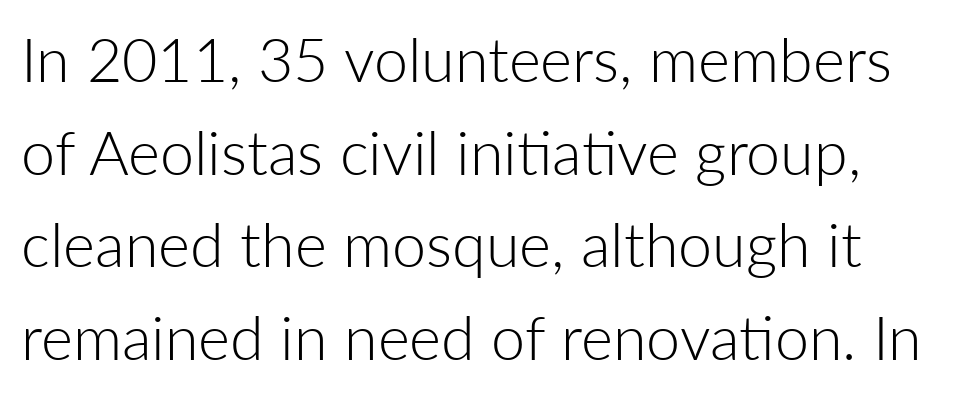
The image shows 61 px light sans-serif type, upright; set normal line spacing (1.52x), normal letter spacing, not underlined; low stroke contrast and a medium x-height.
